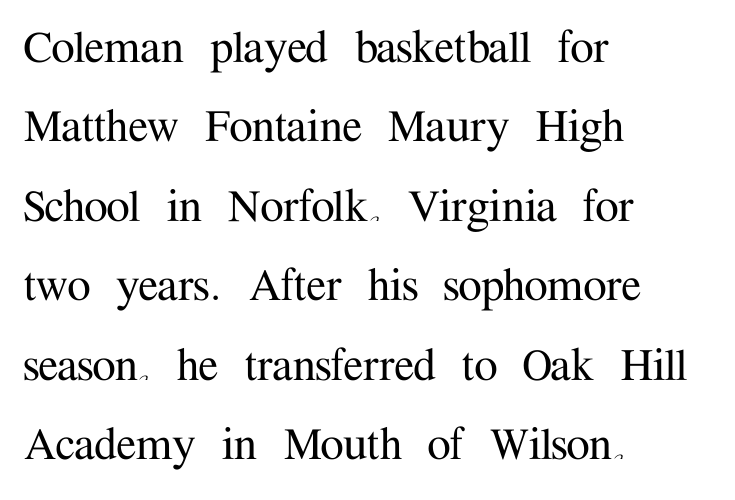
{"serif": "yes", "italic": "no", "width": "normal", "stroke_contrast": "medium", "x_height": "medium", "monospaced": "no", "underline": "no", "align": "left", "line_spacing": "normal", "line_spacing_ratio": 1.5, "letter_spacing": "normal", "letter_spacing_em": 0.0, "glyph_px": 53}
